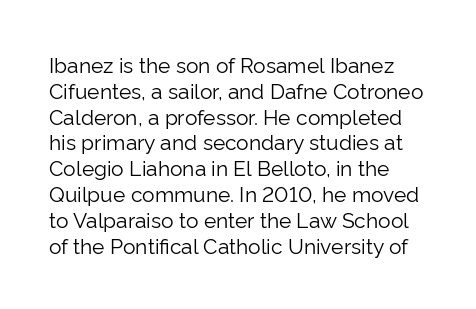
Letter spacing: default. Stem width sits at or under what a default text font uses. No word sits above an underline. The lettering holds an erect, upright posture throughout.
